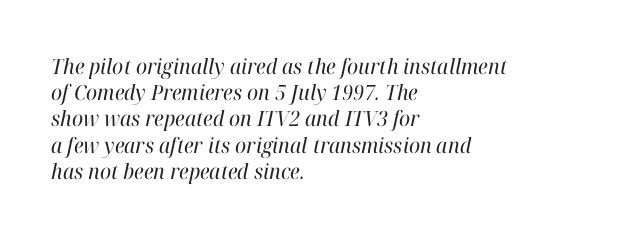
Q: Is the text bold? A: No.
Q: Is the text italic (slanted)? A: Yes, it leans right by about 12 degrees.
Q: Is the text underlined? A: No.
Q: How is the paragraph aligned? A: Left-aligned.
Q: Is the spacing between letters normal or unusually wide? A: Normal.
Q: Is the spacing between lines tight, normal or loose? A: Normal.
